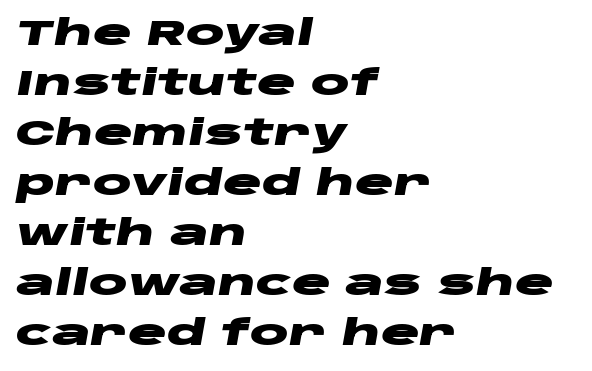
The image shows 36 px heavy, wide type, italic (leaning right); set left-aligned, normal line spacing (1.39x), normal letter spacing, not underlined; low stroke contrast and a large x-height.
